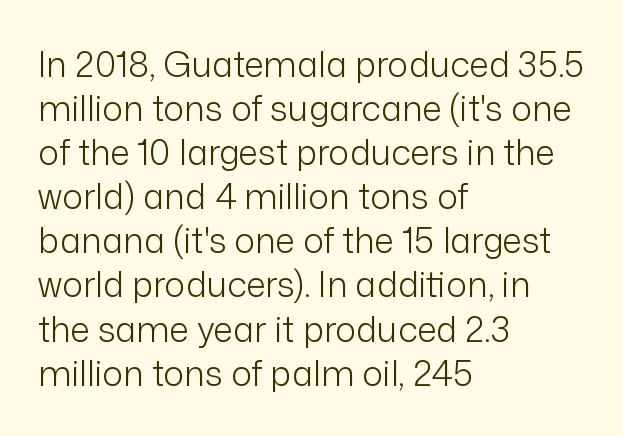
Q: Is the text bold? A: No.
Q: Is the text italic (slanted)? A: No, it is upright.
Q: Is the typeface a serif or a sans-serif typeface? A: Sans-serif.
Q: Is the text underlined? A: No.
Q: How is the paragraph aligned? A: Left-aligned.
Q: Is the spacing between letters normal or unusually wide? A: Normal.
Q: Is the spacing between lines tight, normal or loose? A: Normal.
Q: Width (condensed, normal, or wide)? A: Normal.
Q: Stroke contrast? A: Low.
Q: x-height? A: Medium.
Q: Monospaced? A: No.
